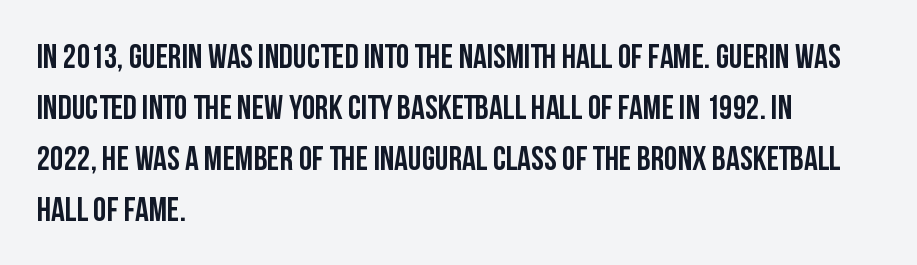
{"serif": "no", "italic": "no", "bold": "yes", "weight": "semibold", "width": "condensed", "stroke_contrast": "low", "x_height": "large", "monospaced": "no", "underline": "no", "align": "left", "line_spacing": "normal", "line_spacing_ratio": 1.5, "letter_spacing": "normal", "letter_spacing_em": 0.0, "glyph_px": 34}
